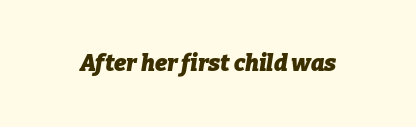
{"italic": "yes", "lean": "right", "slant_degrees": 9, "bold": "yes", "underline": "no", "letter_spacing": "normal", "letter_spacing_em": 0.0, "glyph_px": 23}
